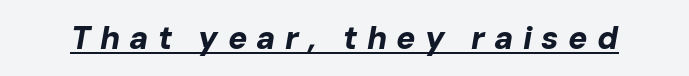
{"italic": "yes", "lean": "right", "slant_degrees": 10, "bold": "yes", "weight": "bold", "width": "normal", "stroke_contrast": "low", "x_height": "medium", "monospaced": "no", "underline": "yes", "letter_spacing": "wide", "letter_spacing_em": 0.29, "glyph_px": 32}
